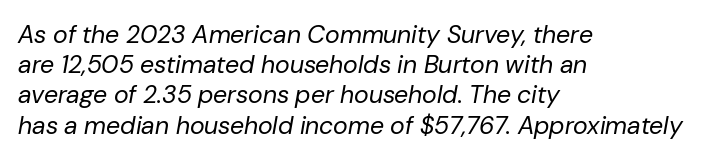
Stems and bowls with no extra thickness — not bold. The whole block is typeset with a tilt. Glance below the letters and you will spot only blank space. Glyph-to-glyph distance matches everyday printed text.
